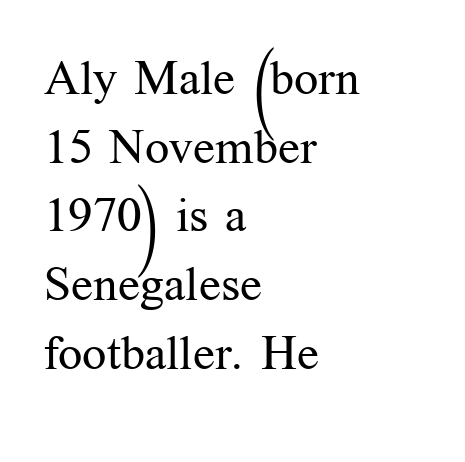
Rendered with straight, roman letterforms. Is this a heavy cut? Hardly; it is regular or lighter. Is there much room between lines? A standard amount, neither cramped nor airy. Varying glyph widths throughout — classic text-font behaviour.
